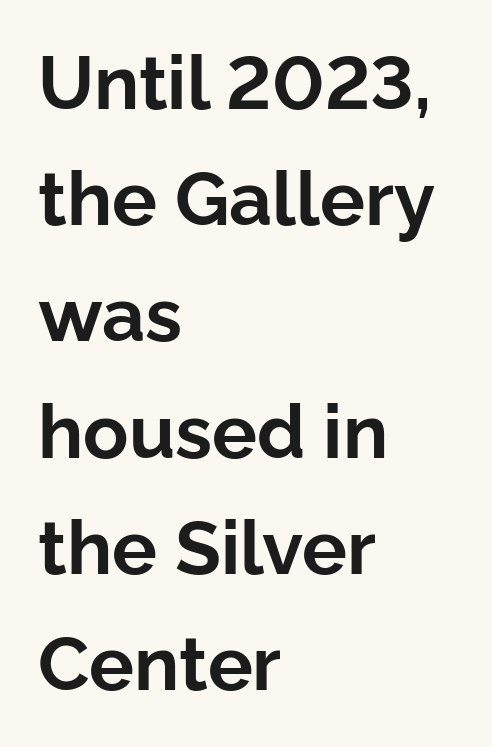
Q: Is the text bold? A: Yes.
Q: Is the text italic (slanted)? A: No, it is upright.
Q: Is the typeface a serif or a sans-serif typeface? A: Sans-serif.
Q: Is the text underlined? A: No.
Q: How is the paragraph aligned? A: Left-aligned.
Q: Is the spacing between letters normal or unusually wide? A: Normal.
Q: Is the spacing between lines tight, normal or loose? A: Normal.
Q: Width (condensed, normal, or wide)? A: Normal.
Q: Stroke contrast? A: Low.
Q: x-height? A: Medium.
Q: Monospaced? A: No.
